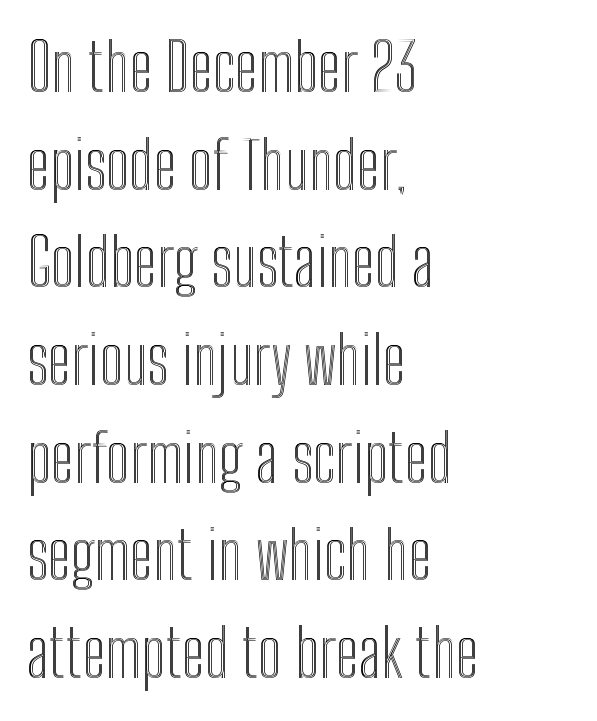
Between one letter and the next there's only the usual sliver of space. The rendering anchors every line to the left-hand side. Is there any slant? The stems are plumb. The area under the type is left untouched. The block of text has a typical density, with ordinary space between rows.
